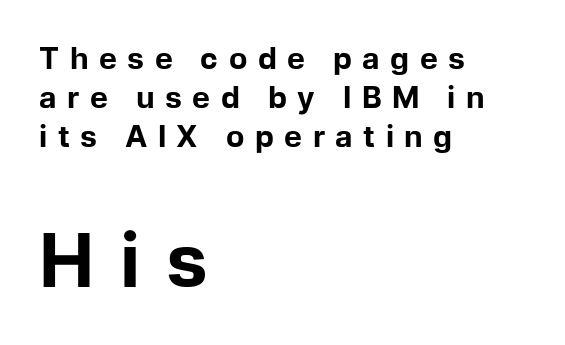
Q: Is the text bold? A: Yes.
Q: Is the text italic (slanted)? A: No, it is upright.
Q: Is the typeface a serif or a sans-serif typeface? A: Sans-serif.
Q: Is the text underlined? A: No.
Q: How is the paragraph aligned? A: Left-aligned.
Q: Is the spacing between letters normal or unusually wide? A: Unusually wide.
Q: Is the spacing between lines tight, normal or loose? A: Normal.
Q: Which block of text is set in a larger size, the first (top) or the second (bottom)? A: The second (bottom) one.
Q: Width (condensed, normal, or wide)? A: Normal.
Q: Stroke contrast? A: Low.
Q: x-height? A: Medium.
Q: Monospaced? A: No.
